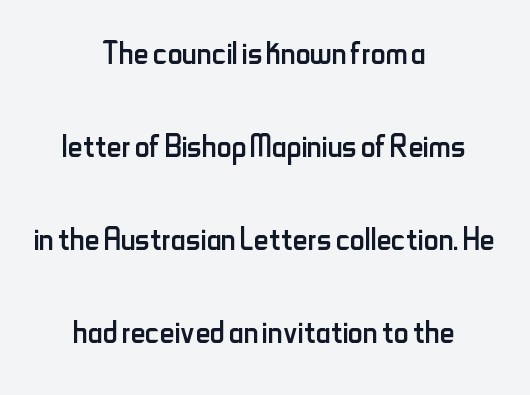
Q: Is the text bold? A: No.
Q: Is the text italic (slanted)? A: No, it is upright.
Q: Is the typeface a serif or a sans-serif typeface? A: Sans-serif.
Q: Is the text underlined? A: No.
Q: How is the paragraph aligned? A: Centered.
Q: Is the spacing between letters normal or unusually wide? A: Normal.
Q: Is the spacing between lines tight, normal or loose? A: Loose.
Q: Width (condensed, normal, or wide)? A: Condensed.
Q: Stroke contrast? A: Low.
Q: x-height? A: Small.
Q: Monospaced? A: No.
